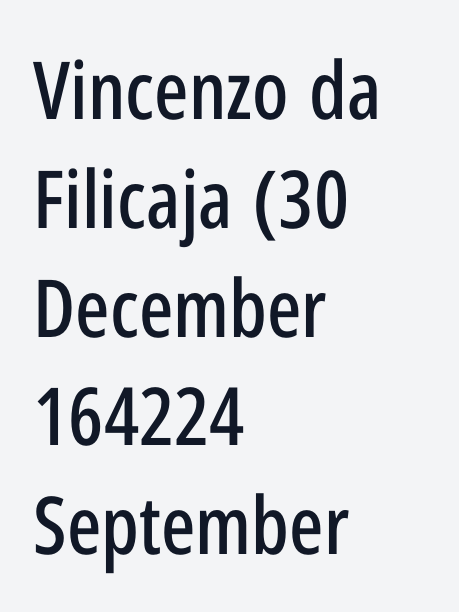
Every stem runs plumb, perpendicular to the baseline. Is there much room between lines? A standard amount, neither cramped nor airy. The rendering anchors every line to the left-hand side. Compared with typical body copy, the letter spacing here is the same. Does the type have serifs? No, each stem ends abruptly. Proportional: the letters do not fall into vertical columns.
